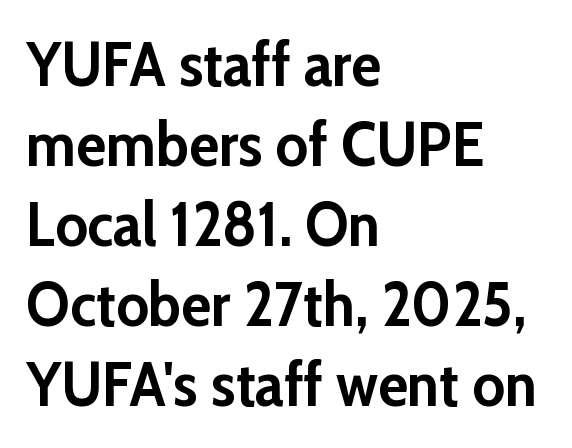
Notice how the passage keeps a crisp vertical edge on the left only. Its strokes are broad and dark, the hallmark of bold type. A bare baseline throughout the passage. Looks like regular typesetting: each glyph gets only the width it needs. Designer's note — italics off, roman on. Rows of type keep a routine distance in the vertical direction.
